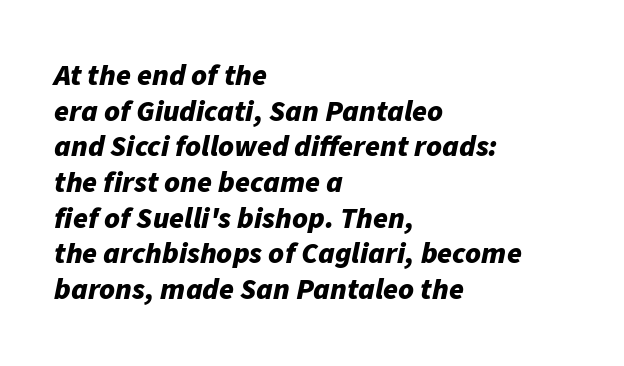
The image shows 30 px bold type, italic (leaning right); set left-aligned, line spacing 1.19x, normal letter spacing, not underlined; low stroke contrast and a medium x-height.
